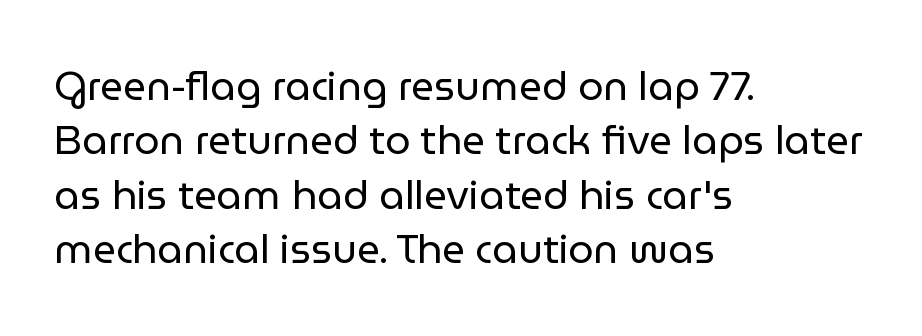
Q: Is the text bold? A: No.
Q: Is the text italic (slanted)? A: No, it is upright.
Q: Is the typeface a serif or a sans-serif typeface? A: Sans-serif.
Q: Is the text underlined? A: No.
Q: How is the paragraph aligned? A: Left-aligned.
Q: Is the spacing between letters normal or unusually wide? A: Normal.
Q: Is the spacing between lines tight, normal or loose? A: Normal.
Q: Width (condensed, normal, or wide)? A: Normal.
Q: Stroke contrast? A: Low.
Q: x-height? A: Medium.
Q: Monospaced? A: No.
